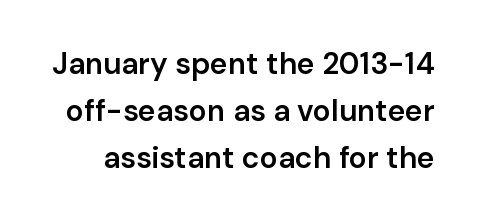
You can tell from the bare stems that sans-serif type was used. Tracking value appears to be zero — textbook default spacing. Check under the words: just untouched page. Proportional: the letters do not fall into vertical columns.
